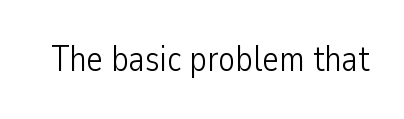
The image shows 35 px light, condensed sans-serif type, upright; set normal letter spacing, not underlined; low stroke contrast and a medium x-height.
